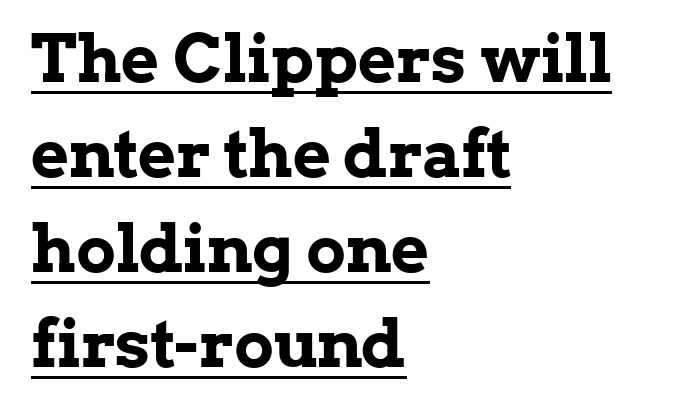
{"serif": "yes", "italic": "no", "bold": "yes", "weight": "bold", "width": "normal", "stroke_contrast": "low", "x_height": "medium", "monospaced": "no", "underline": "yes", "align": "left", "line_spacing": "normal", "line_spacing_ratio": 1.44, "letter_spacing": "normal", "letter_spacing_em": 0.0, "glyph_px": 66}
